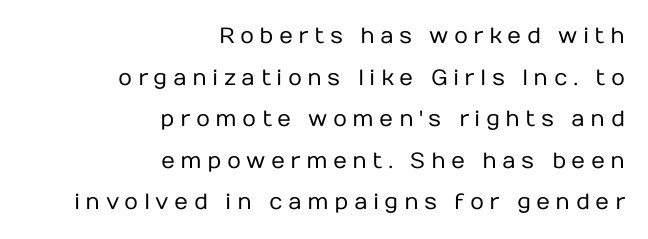
{"italic": "no", "bold": "no", "underline": "no", "align": "right", "line_spacing_ratio": 1.89, "letter_spacing": "wide", "letter_spacing_em": 0.24, "glyph_px": 22}
